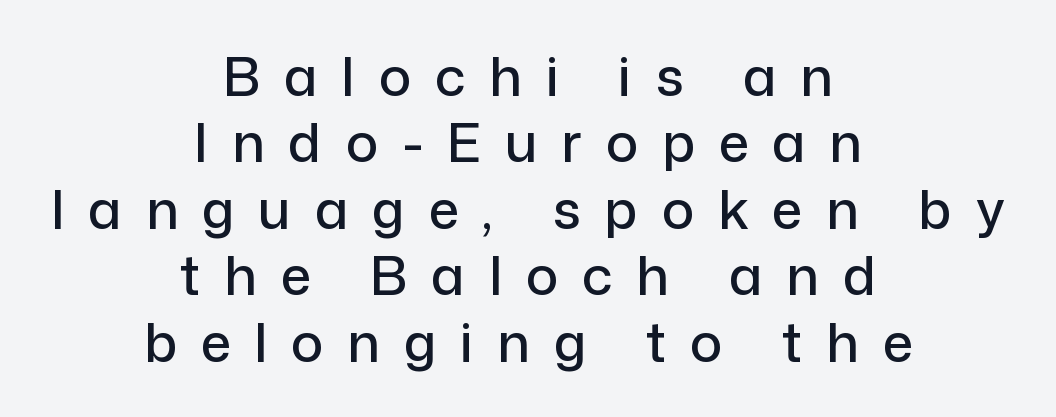
Does the lettering tilt? It doesn't — this is upright. The typeface chosen for these lines omits serifs. Underline: absent. Spacing verdict: proportional, widths tailored to each character. There is plenty of visible air inserted between adjacent glyphs. Both edges are ragged and mirror each other, which tells us the setting is centered.
